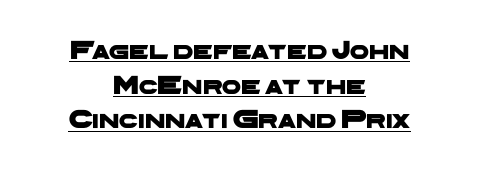
Q: Is the text underlined? A: Yes.
Q: How is the paragraph aligned? A: Centered.
Q: Is the spacing between letters normal or unusually wide? A: Normal.
Q: Is the spacing between lines tight, normal or loose? A: Normal.
